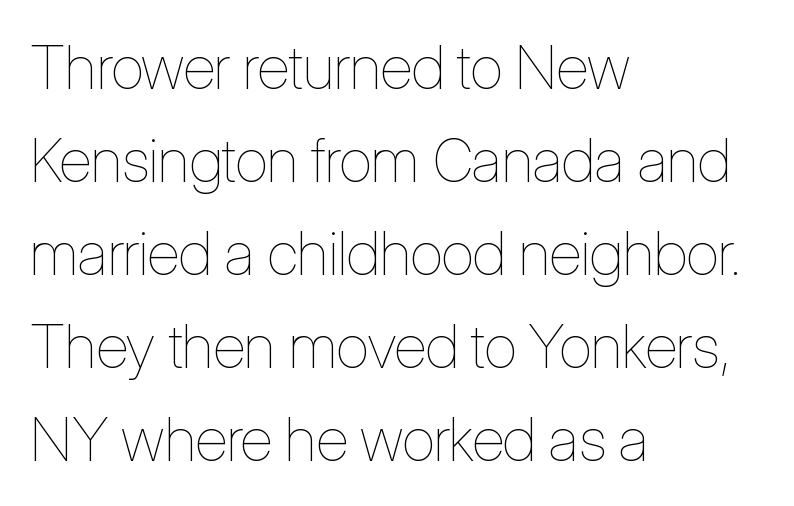
You could not count columns in this text — the font is proportionally spaced. A classic flush-left, rag-right setting is used for this passage. A clean baseline with only descenders dipping below it. This rendering leaves character spacing at its baseline value.
